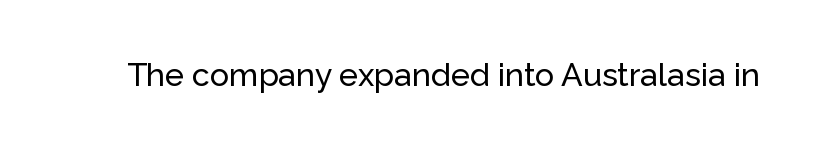
Q: Is the text italic (slanted)? A: No, it is upright.
Q: Is the typeface a serif or a sans-serif typeface? A: Sans-serif.
Q: Is the text underlined? A: No.
Q: Is the spacing between letters normal or unusually wide? A: Normal.
Q: Width (condensed, normal, or wide)? A: Normal.
Q: Stroke contrast? A: Low.
Q: x-height? A: Medium.
Q: Monospaced? A: No.
